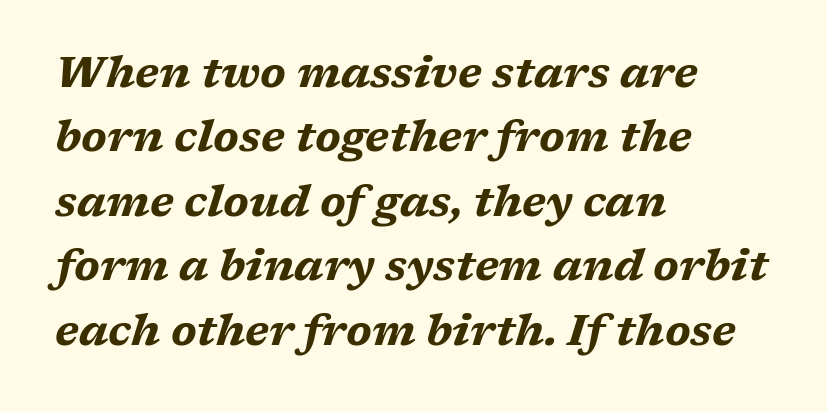
Q: Is the text bold? A: Yes.
Q: Is the text italic (slanted)? A: Yes, it leans right by about 17 degrees.
Q: Is the text underlined? A: No.
Q: How is the paragraph aligned? A: Left-aligned.
Q: Is the spacing between letters normal or unusually wide? A: Normal.
Q: Is the spacing between lines tight, normal or loose? A: Normal.
Q: Width (condensed, normal, or wide)? A: Wide.
Q: Stroke contrast? A: Medium.
Q: x-height? A: Medium.
Q: Monospaced? A: No.
